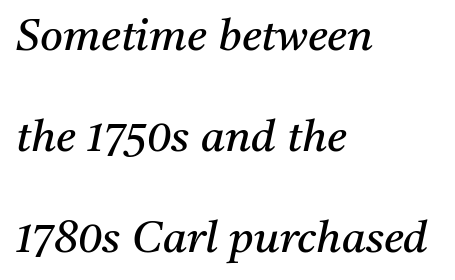
The setting favours the left margin, as ordinary paragraphs usually do. Note the varied advance widths — an 'i' is clearly narrower than an 'm'. The space beneath each line is pristine and unruled. In terms of letterform style, serifs are clearly present. On a weight scale, this lands at 450 or below. In terms of leading, this rendering errs on the spacious side.
